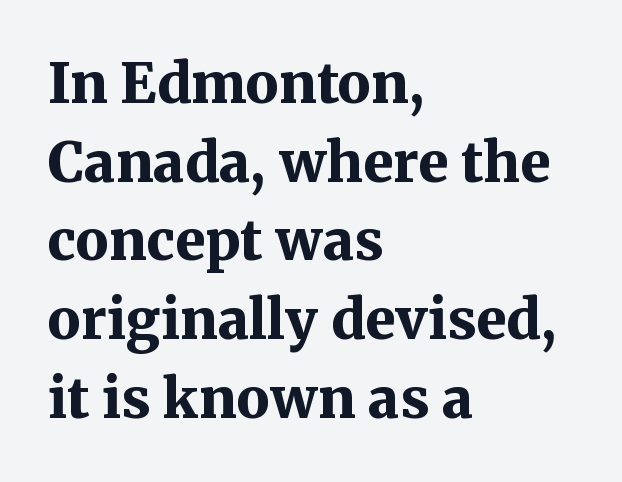
Q: Is the text bold? A: Yes.
Q: Is the text italic (slanted)? A: No, it is upright.
Q: Is the typeface a serif or a sans-serif typeface? A: Serif.
Q: Is the text underlined? A: No.
Q: How is the paragraph aligned? A: Left-aligned.
Q: Is the spacing between letters normal or unusually wide? A: Normal.
Q: Is the spacing between lines tight, normal or loose? A: Normal.
Q: Width (condensed, normal, or wide)? A: Normal.
Q: Stroke contrast? A: Medium.
Q: x-height? A: Medium.
Q: Monospaced? A: No.
